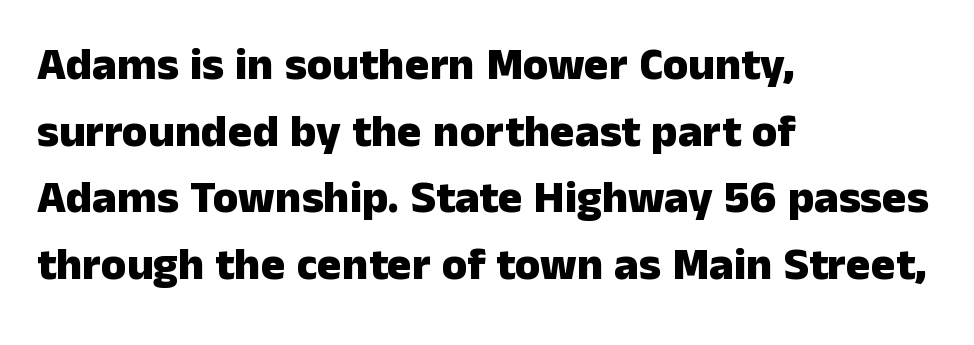
The image shows 46 px heavy sans-serif type, upright; set left-aligned, normal line spacing (1.45x), normal letter spacing, not underlined; low stroke contrast and a medium x-height.
